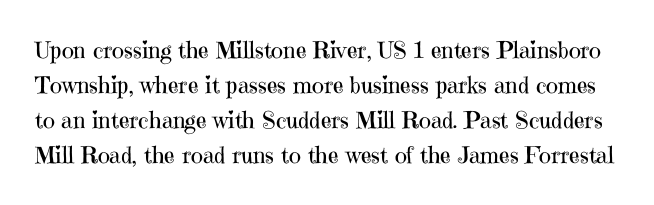
{"italic": "no", "bold": "no", "underline": "no", "line_spacing": "normal", "line_spacing_ratio": 1.52, "letter_spacing": "normal", "letter_spacing_em": 0.0, "glyph_px": 23}
